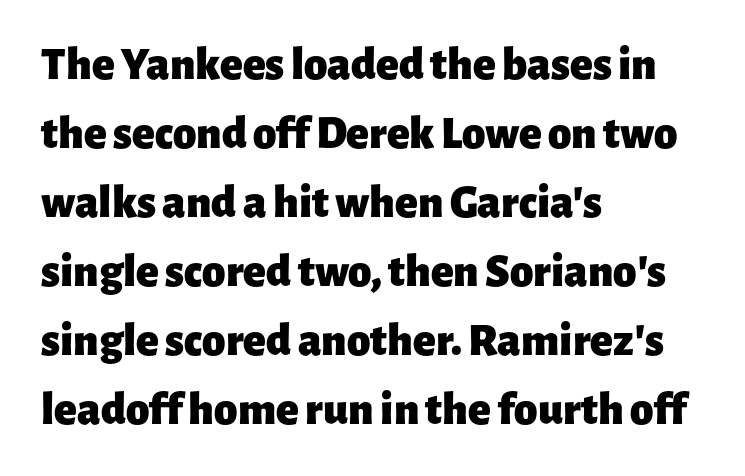
{"serif": "no", "italic": "no", "bold": "yes", "weight": "heavy", "width": "normal", "stroke_contrast": "low", "x_height": "medium", "monospaced": "no", "underline": "no", "align": "left", "line_spacing": "normal", "line_spacing_ratio": 1.47, "letter_spacing": "normal", "letter_spacing_em": 0.0, "glyph_px": 47}
